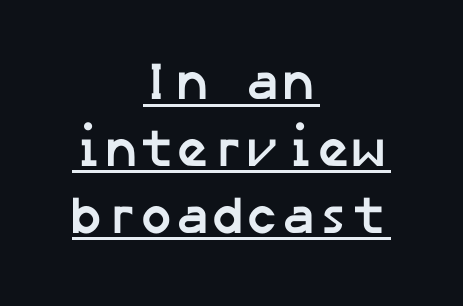
Nothing unusual about the tracking: characters are spaced as the font intends. Observe the absence of serifs on each vertical stroke in this sample. Is there an underline? Yes — a line sits under the letters. Teacher's note: observe the equal gaps on both sides — that is centered alignment. What weight is shown? A full bold with thick strokes. Compared with typical paragraphs, the rows here are spaced about the same.
